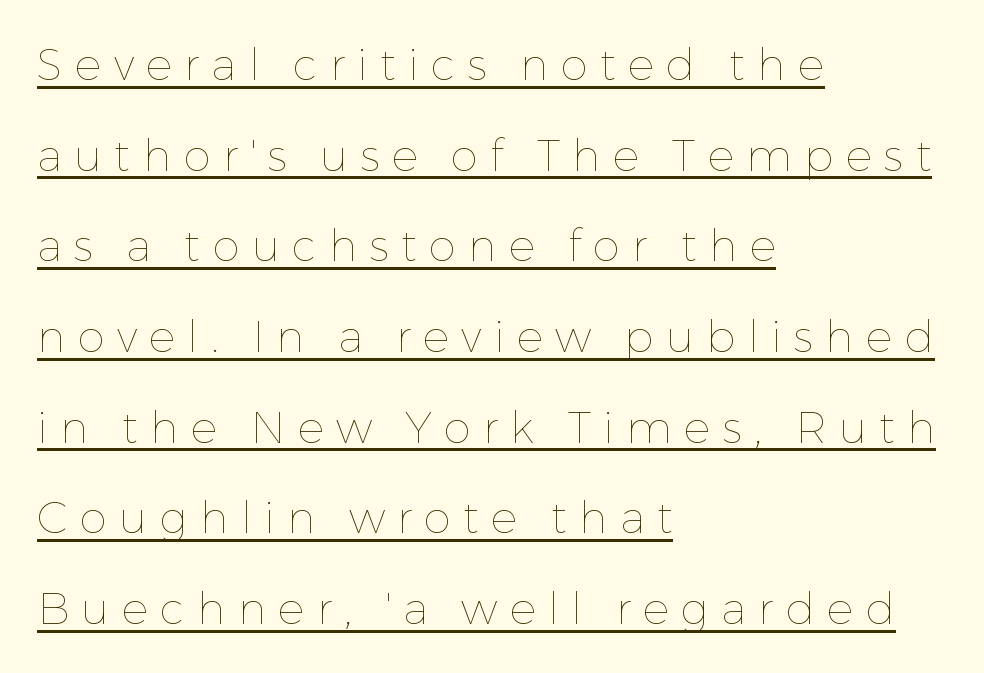
The image shows 44 px thin type, upright; set left-aligned, loose line spacing (2.06x), unusually wide letter spacing (+0.28 em), underlined; low stroke contrast and a medium x-height.
